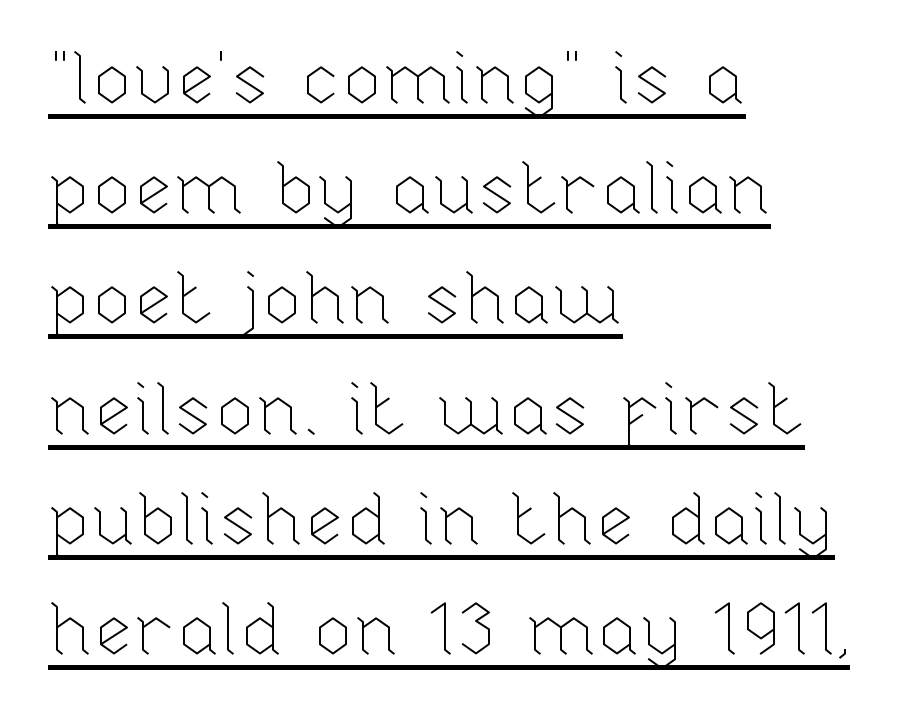
The image shows 73 px thin type, upright; set left-aligned, normal line spacing (1.51x), normal letter spacing, underlined; low stroke contrast and a medium x-height.
